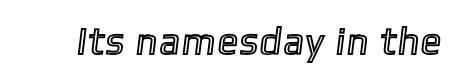
{"width": "condensed", "x_height": "medium", "monospaced": "no", "underline": "no", "glyph_px": 38}
